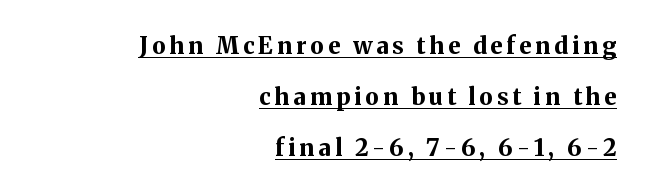
{"italic": "no", "bold": "yes", "underline": "yes", "align": "right", "line_spacing": "loose", "line_spacing_ratio": 2.22, "glyph_px": 23}
